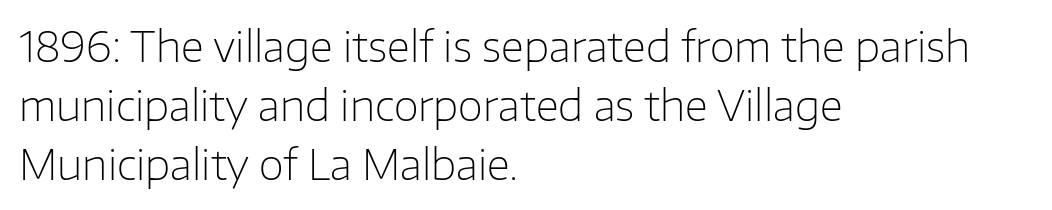
Characters follow at the spacing the type designer built in. Nope, not italic — everything's standing straight. The specimen omits any rule beneath the text block's lines. Type style note: lacks serifs. In terms of leading, this rendering sits right in the middle.
